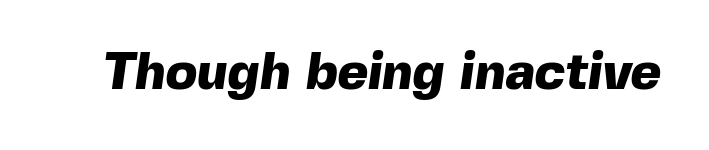
The image shows 52 px heavy sans-serif type; set normal letter spacing, not underlined; a medium x-height.
